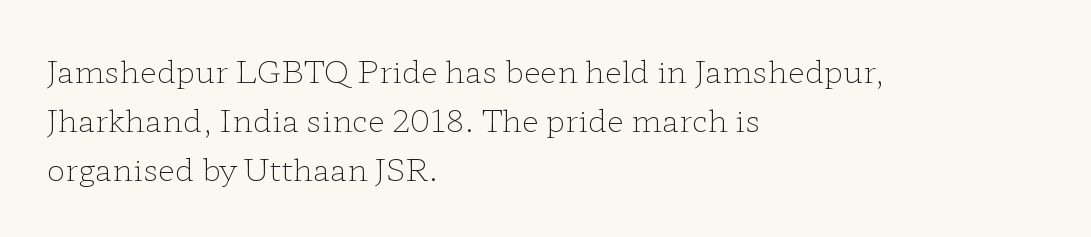
In terms of posture, this sample is upright. The passage shown stacks its lines at a standard gap. The tracking reads as untouched default to a designer's eye. The font family rendered here belongs to the serif group. Where is the straight margin? On the left. Character widths vary here, with narrow letters taking less room than wide ones.
